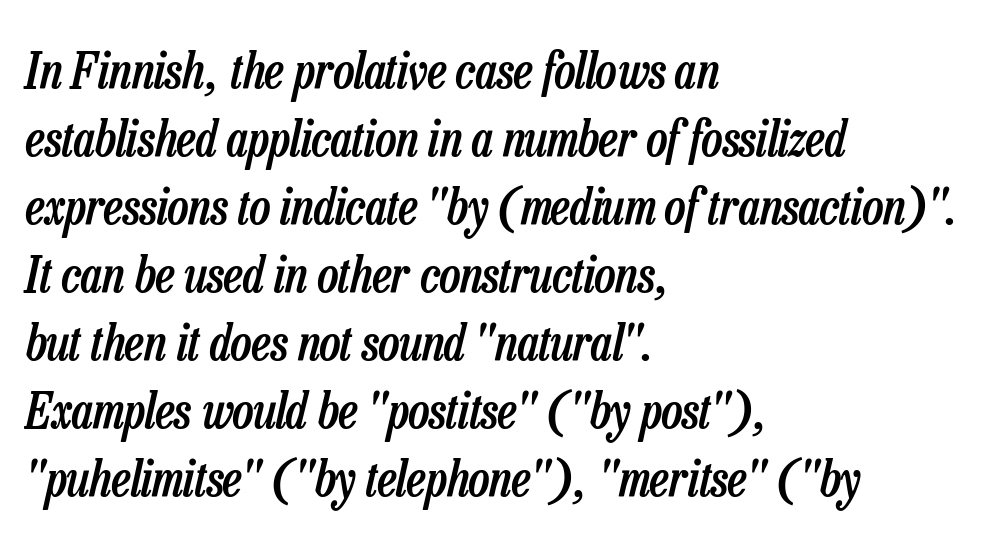
{"italic": "yes", "lean": "right", "slant_degrees": 13, "bold": "semi", "weight": "semibold", "width": "condensed", "stroke_contrast": "low", "x_height": "medium", "monospaced": "no", "underline": "no", "align": "left", "line_spacing": "normal", "line_spacing_ratio": 1.36, "letter_spacing": "normal", "letter_spacing_em": 0.0, "glyph_px": 50}
